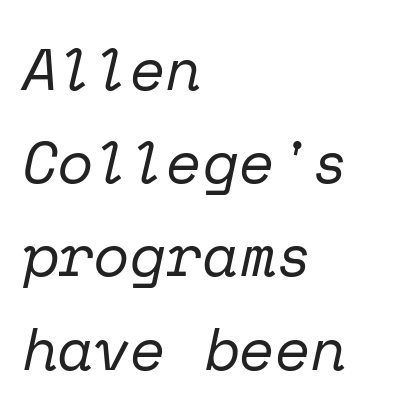
The image shows 59 px regular-weight serif type, italic (leaning right), monospaced; set left-aligned, normal line spacing (1.58x), normal letter spacing, not underlined; low stroke contrast and a medium x-height.
